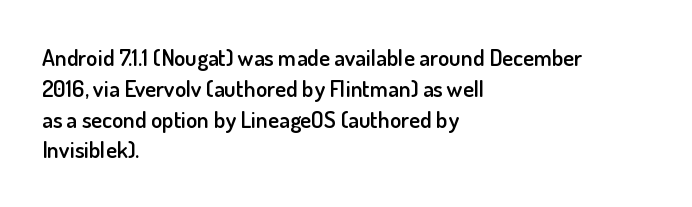
Q: Is the text bold? A: Semi-bold.
Q: Is the text italic (slanted)? A: No, it is upright.
Q: Is the text underlined? A: No.
Q: How is the paragraph aligned? A: Left-aligned.
Q: Is the spacing between letters normal or unusually wide? A: Normal.
Q: Is the spacing between lines tight, normal or loose? A: Normal.
